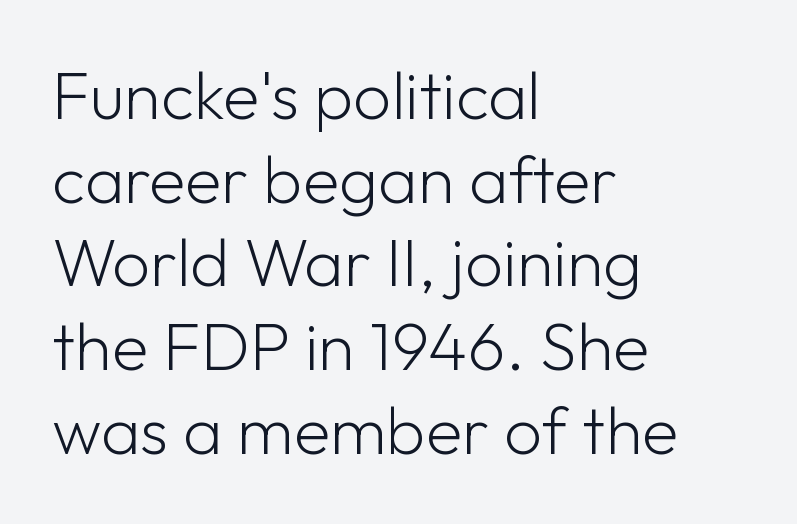
Q: Is the text bold? A: No.
Q: Is the text italic (slanted)? A: No, it is upright.
Q: Is the typeface a serif or a sans-serif typeface? A: Sans-serif.
Q: Is the text underlined? A: No.
Q: How is the paragraph aligned? A: Left-aligned.
Q: Is the spacing between letters normal or unusually wide? A: Normal.
Q: Is the spacing between lines tight, normal or loose? A: Normal.
Q: Width (condensed, normal, or wide)? A: Normal.
Q: Stroke contrast? A: Low.
Q: x-height? A: Medium.
Q: Monospaced? A: No.
